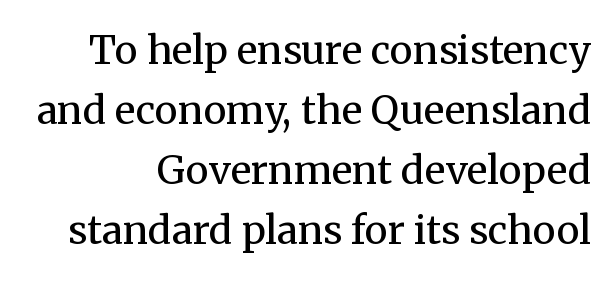
{"serif": "yes", "italic": "no", "bold": "no", "weight": "regular", "width": "normal", "stroke_contrast": "medium", "x_height": "medium", "monospaced": "no", "underline": "no", "line_spacing": "normal", "line_spacing_ratio": 1.54, "letter_spacing": "normal", "letter_spacing_em": 0.0, "glyph_px": 39}
